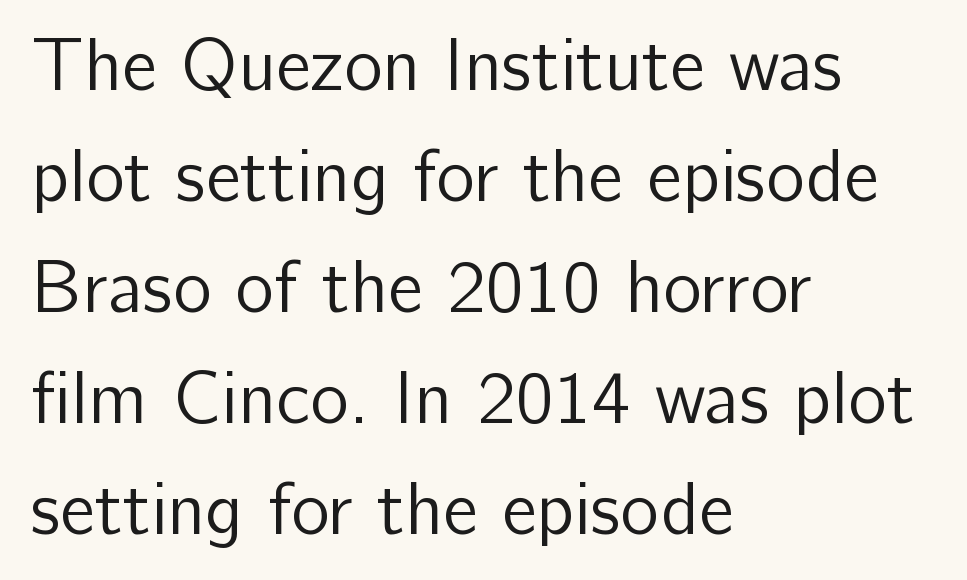
Q: Is the text bold? A: No.
Q: Is the text italic (slanted)? A: No, it is upright.
Q: Is the typeface a serif or a sans-serif typeface? A: Sans-serif.
Q: Is the text underlined? A: No.
Q: How is the paragraph aligned? A: Left-aligned.
Q: Is the spacing between letters normal or unusually wide? A: Normal.
Q: Is the spacing between lines tight, normal or loose? A: Normal.
Q: Width (condensed, normal, or wide)? A: Normal.
Q: Stroke contrast? A: Low.
Q: x-height? A: Medium.
Q: Monospaced? A: No.
